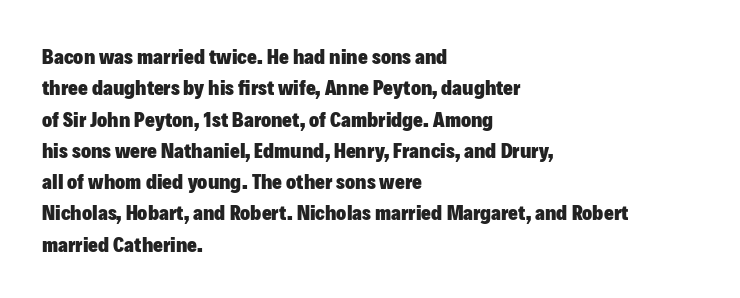
{"italic": "no", "bold": "yes", "underline": "no", "align": "left", "line_spacing": "normal", "line_spacing_ratio": 1.49, "letter_spacing": "normal", "letter_spacing_em": 0.0, "glyph_px": 21}
